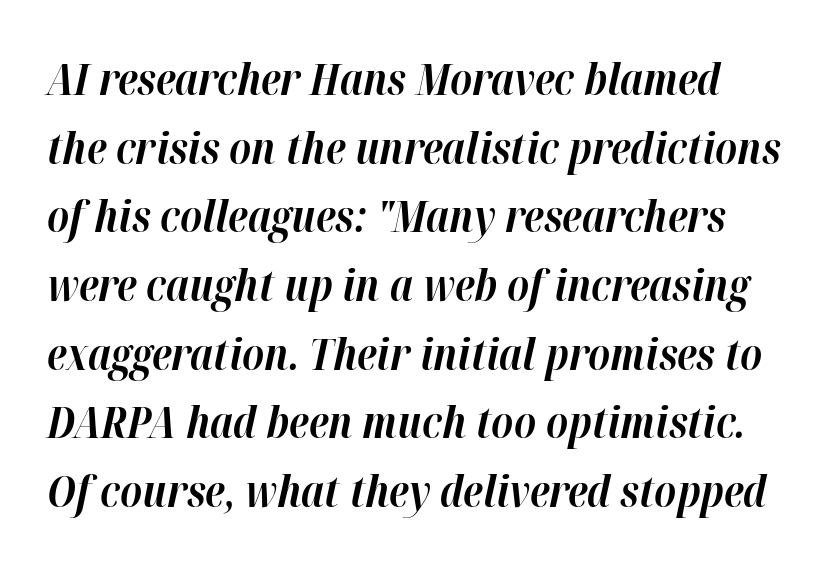
{"italic": "yes", "lean": "right", "slant_degrees": 12, "bold": "yes", "weight": "bold", "width": "normal", "stroke_contrast": "high", "x_height": "medium", "monospaced": "no", "underline": "no", "line_spacing": "normal", "line_spacing_ratio": 1.56, "letter_spacing": "normal", "letter_spacing_em": 0.0, "glyph_px": 44}
